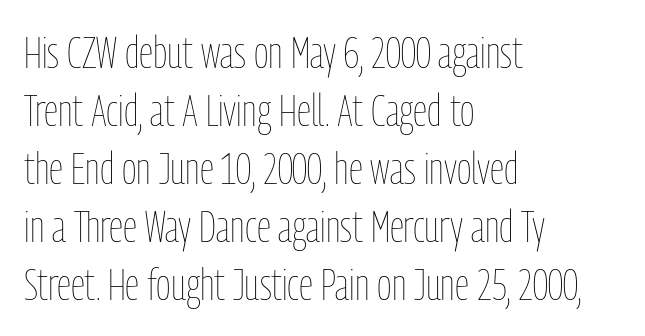
The image shows 45 px thin, condensed type, upright; set left-aligned, normal line spacing (1.29x), normal letter spacing, not underlined; low stroke contrast and a medium x-height.
